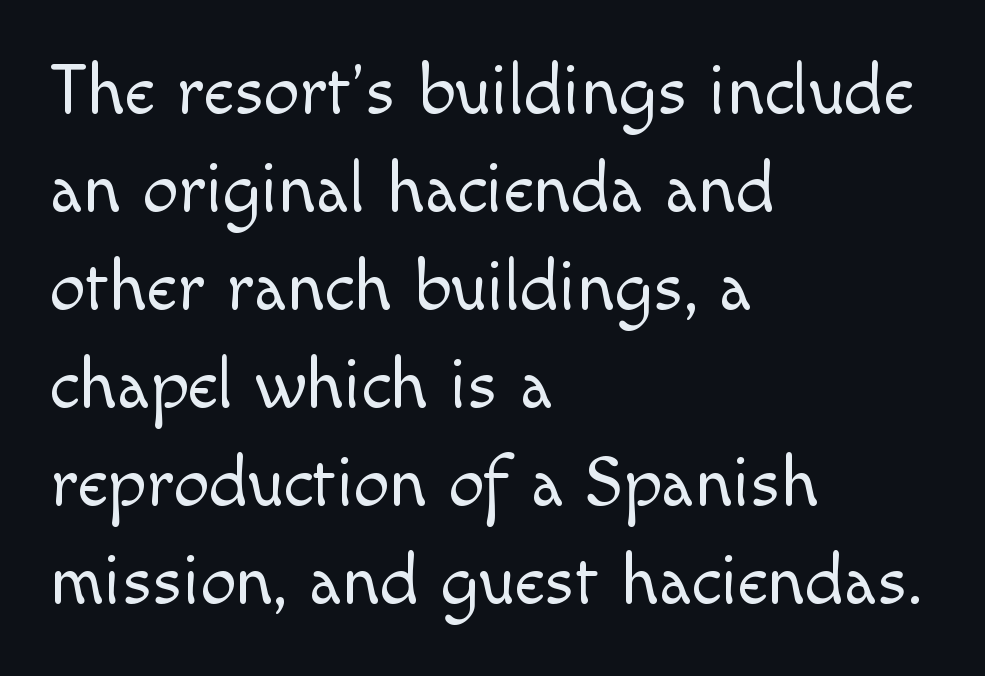
{"serif": "no", "italic": "no", "bold": "no", "weight": "light", "width": "normal", "x_height": "small", "monospaced": "no", "underline": "no", "align": "left", "line_spacing": "normal", "line_spacing_ratio": 1.36, "letter_spacing": "normal", "letter_spacing_em": 0.0, "glyph_px": 72}
